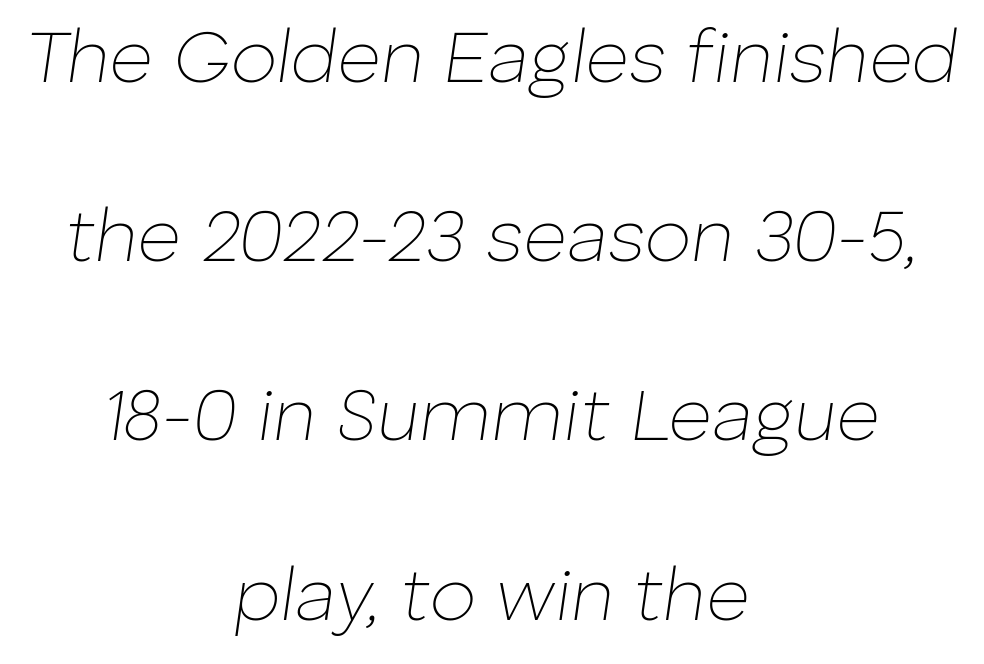
{"italic": "yes", "lean": "right", "slant_degrees": 8, "bold": "no", "weight": "thin", "width": "normal", "stroke_contrast": "low", "x_height": "medium", "monospaced": "no", "underline": "no", "align": "center", "line_spacing": "loose", "line_spacing_ratio": 2.39, "letter_spacing": "normal", "letter_spacing_em": 0.0, "glyph_px": 75}
